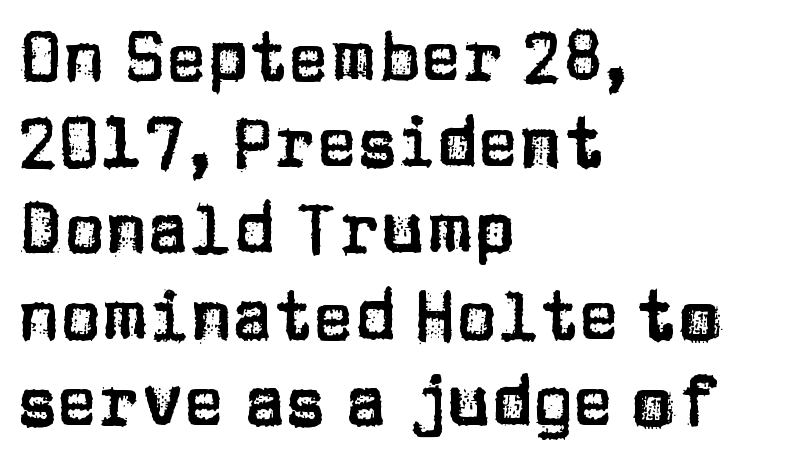
Q: Is the text italic (slanted)? A: No, it is upright.
Q: Is the typeface a serif or a sans-serif typeface? A: Sans-serif.
Q: Is the text underlined? A: No.
Q: How is the paragraph aligned? A: Left-aligned.
Q: Is the spacing between letters normal or unusually wide? A: Normal.
Q: Is the spacing between lines tight, normal or loose? A: Normal.
Q: Width (condensed, normal, or wide)? A: Normal.
Q: Stroke contrast? A: Low.
Q: x-height? A: Large.
Q: Monospaced? A: No.
